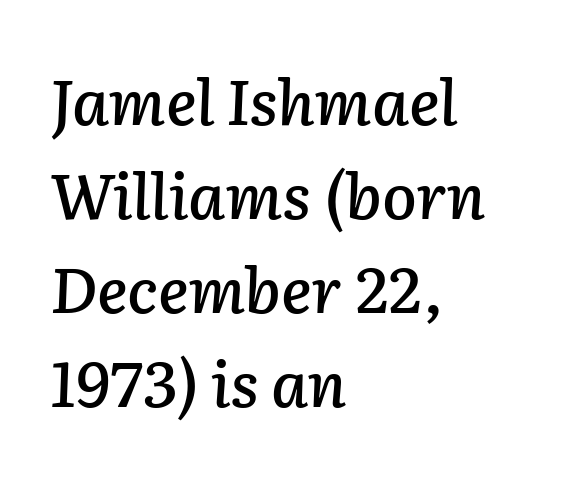
Do the characters align in a grid? No, the font is proportional. Tracking here is standard; glyphs follow each other at the usual distance. This sample uses an oblique cut, with every glyph tilted off the vertical. The rendering anchors every line to the left-hand side. Each new line begins a customary step beneath the previous one.
